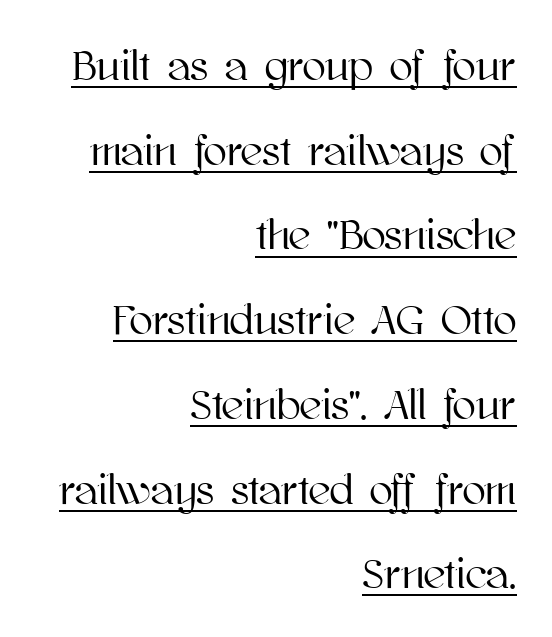
The image shows 43 px text type, upright; set right-aligned, loose line spacing (1.97x), normal letter spacing, underlined; high stroke contrast and a medium x-height.
